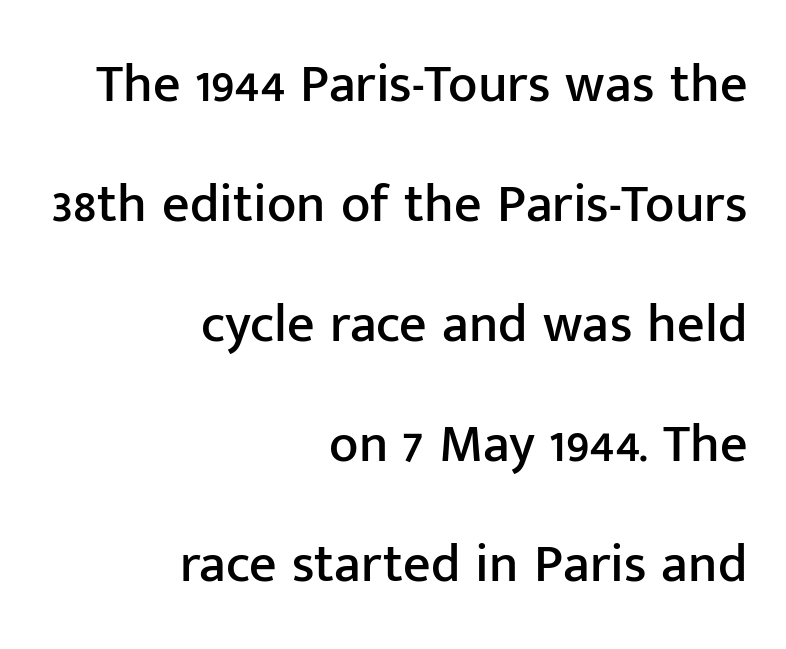
The image shows 54 px sans-serif type, upright; set right-aligned, loose line spacing (2.22x), normal letter spacing, not underlined; low stroke contrast and a medium x-height.
